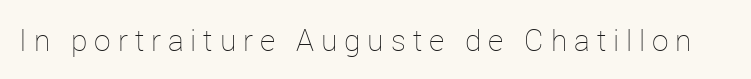
{"italic": "no", "bold": "no", "weight": "thin", "width": "normal", "stroke_contrast": "low", "x_height": "medium", "monospaced": "no", "underline": "no", "letter_spacing": "wide", "letter_spacing_em": 0.23, "glyph_px": 30}
